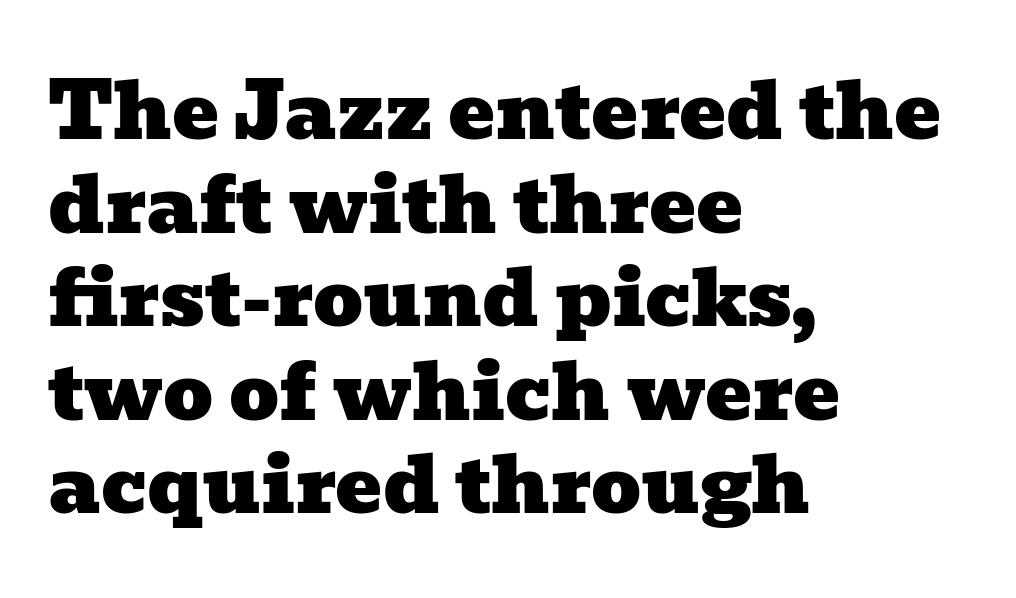
Which margin do the lines hug? The left one — the right edge is uneven. Clear beneath every line of the passage. Think of a printed novel: that variable character pitch is what you see here. This rendering employs a face with finishing strokes, i.e., a serif.
